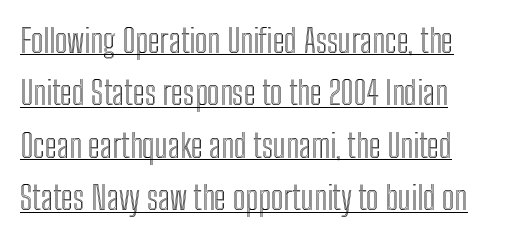
The ragged edge is on the right, which tells us the setting is flush left. The lines sit at an ordinary, default distance from one another. Is the letter spacing exaggerated? No — it looks like the ordinary default. The glyphs are accompanied by a horizontal stroke just below them.
